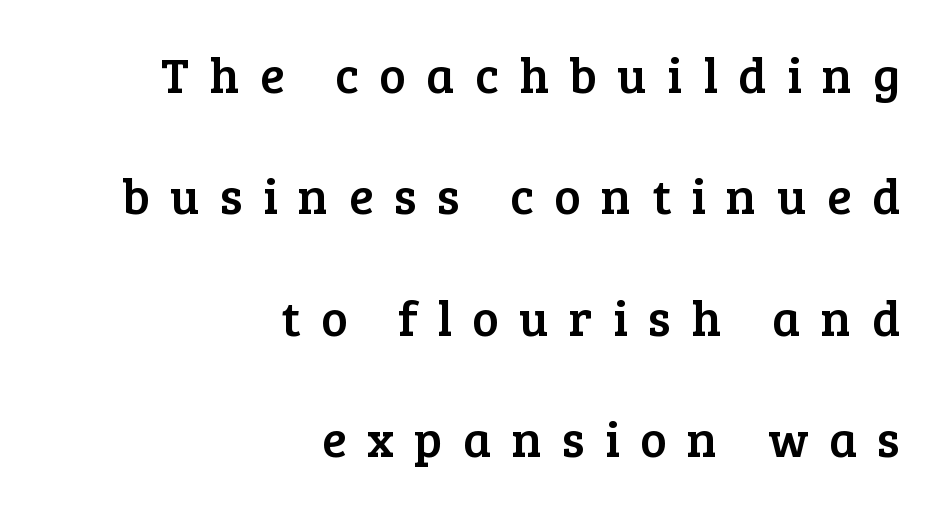
{"serif": "yes", "italic": "no", "width": "normal", "stroke_contrast": "low", "x_height": "medium", "monospaced": "no", "underline": "no", "align": "right", "line_spacing": "loose", "line_spacing_ratio": 2.43, "letter_spacing": "wide", "letter_spacing_em": 0.41, "glyph_px": 50}
